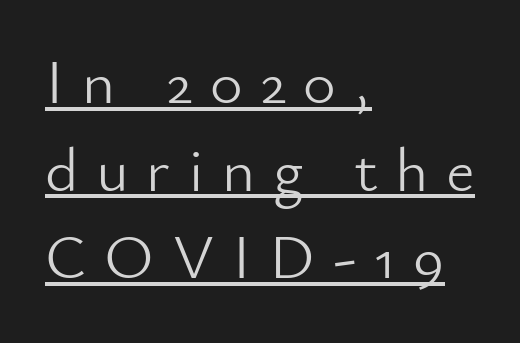
The face used here appears with an underline applied. Is this a sans? Yes — the strokes have no serifs. This sample has the flowing, uneven cadence of proportional lettering. The lettering stays uniformly vertical, giving the passage a roman look. The paragraph has a hard left edge and a soft right edge.
